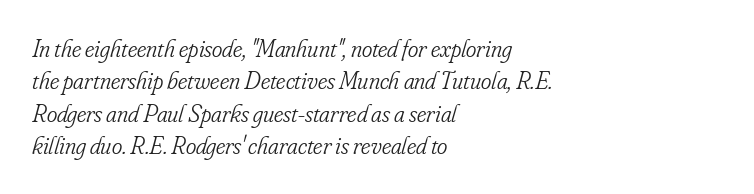
Q: Is the text bold? A: No.
Q: Is the text italic (slanted)? A: Yes, it leans right by about 16 degrees.
Q: Is the text underlined? A: No.
Q: How is the paragraph aligned? A: Left-aligned.
Q: Is the spacing between letters normal or unusually wide? A: Normal.
Q: Is the spacing between lines tight, normal or loose? A: Normal.
